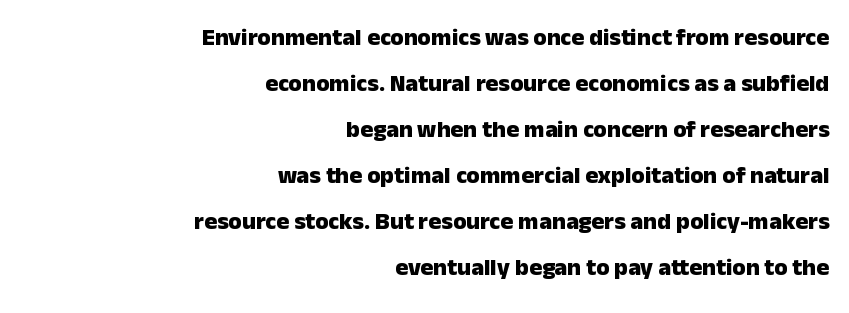
Q: Is the text bold? A: Yes.
Q: Is the text italic (slanted)? A: No, it is upright.
Q: Is the text underlined? A: No.
Q: How is the paragraph aligned? A: Right-aligned.
Q: Is the spacing between letters normal or unusually wide? A: Normal.
Q: Is the spacing between lines tight, normal or loose? A: Loose.
